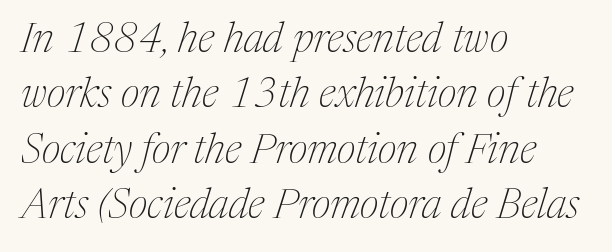
The image shows 42 px thin serif type, italic (leaning right); set left-aligned, normal line spacing (1.32x), normal letter spacing, not underlined; medium stroke contrast and a medium x-height.
